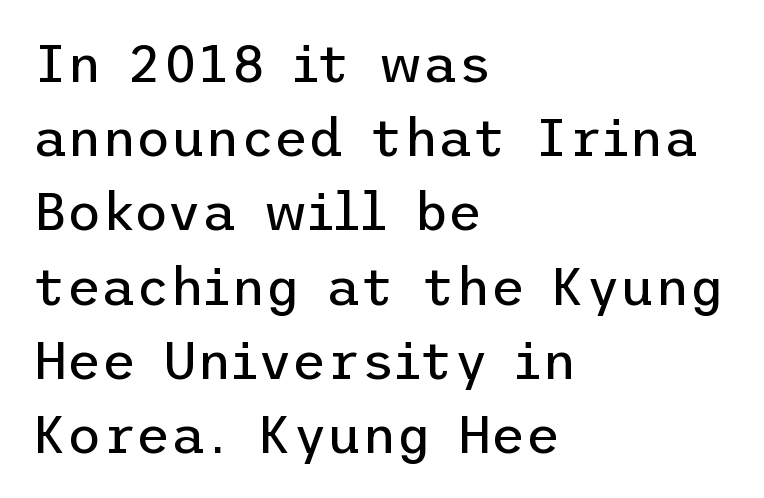
The face used here is a sans, in the tradition of grotesques and geometrics. All the whitespace from short lines collects on the right. The vertical gap from one line to the next is medium. The zone under the glyphs is completely vacant. Compared with typical body copy, the letter spacing here is the same. Bold? No — there's no thickening of the strokes.
